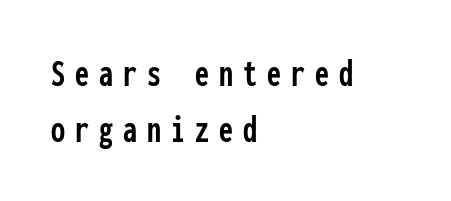
Q: Is the text italic (slanted)? A: No, it is upright.
Q: Is the typeface a serif or a sans-serif typeface? A: Sans-serif.
Q: Is the text underlined? A: No.
Q: How is the paragraph aligned? A: Left-aligned.
Q: Is the spacing between letters normal or unusually wide? A: Unusually wide.
Q: Is the spacing between lines tight, normal or loose? A: Normal.
Q: Width (condensed, normal, or wide)? A: Condensed.
Q: Stroke contrast? A: Low.
Q: x-height? A: Medium.
Q: Monospaced? A: Yes.
